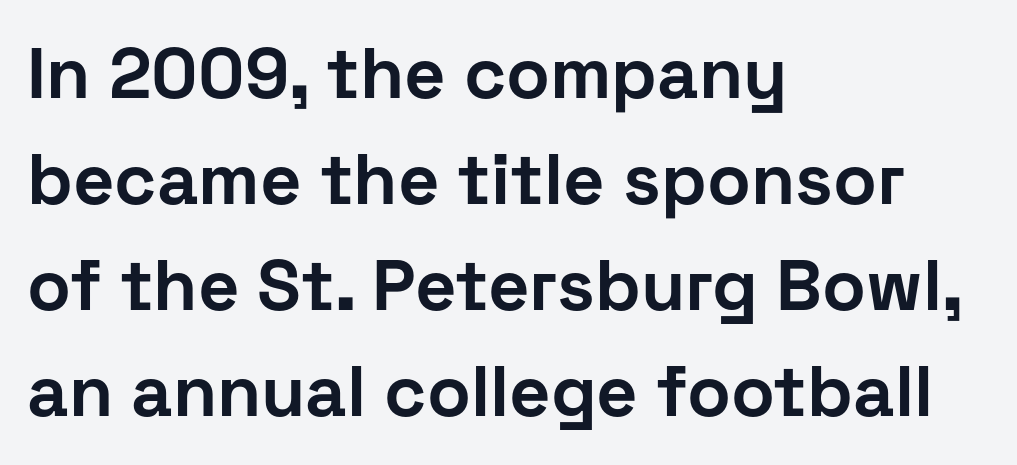
The image shows 72 px bold sans-serif type, upright; set left-aligned, normal line spacing (1.47x), normal letter spacing, not underlined; low stroke contrast and a medium x-height.
